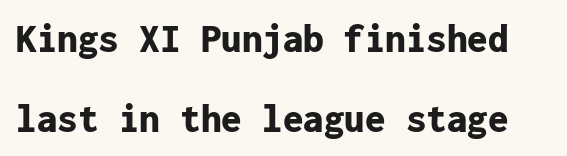
{"serif": "no", "italic": "no", "bold": "yes", "weight": "bold", "width": "normal", "stroke_contrast": "low", "x_height": "medium", "monospaced": "yes", "underline": "no", "line_spacing": "loose", "line_spacing_ratio": 1.95, "letter_spacing": "normal", "letter_spacing_em": 0.0, "glyph_px": 41}
